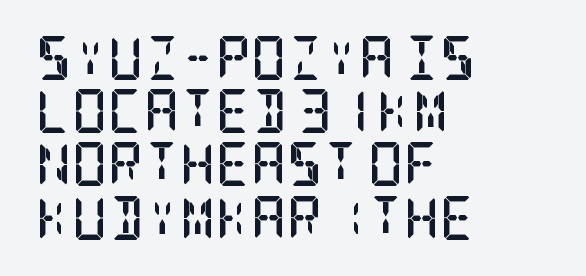
Bold? Absolutely — the strokes are thick and heavy. Yep, those are serifs on the letters. Nothing unusual about the tracking: characters are spaced as the font intends. Short and long lines alike share a common starting point at left. Bare-footed words on every line.
